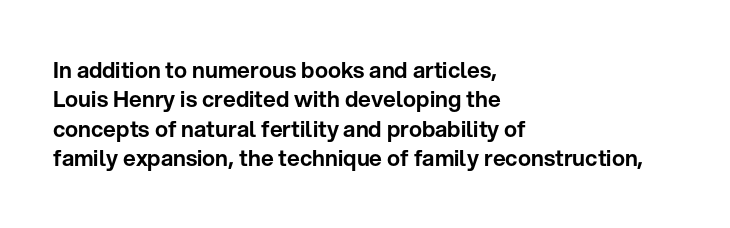
The image shows 22 px text type, upright; set left-aligned, normal line spacing (1.34x), normal letter spacing, not underlined.
